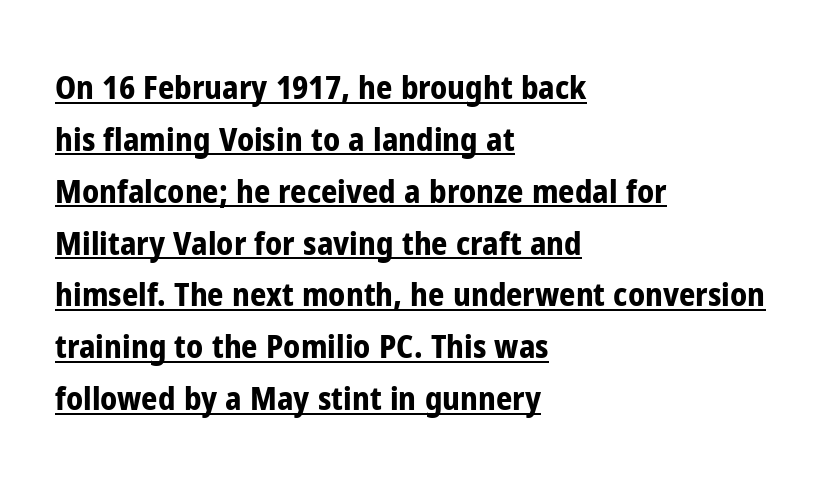
Are there feet on the stems? There aren't — it's a sans. The passage shown stacks its lines at a standard gap. Style check: upright. Beneath each row of characters lies a ruled line. Looks like regular typesetting: each glyph gets only the width it needs.
